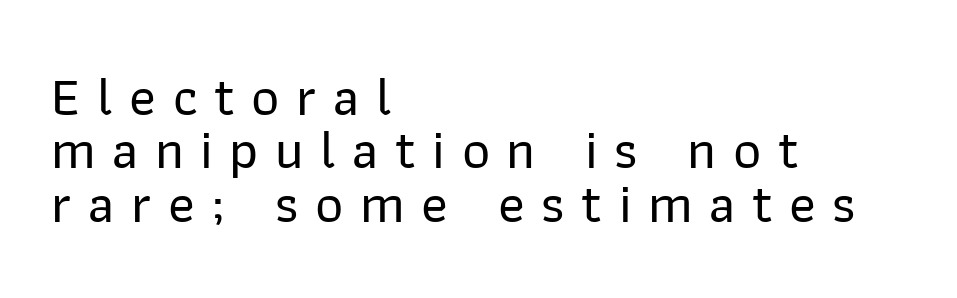
Q: Is the text italic (slanted)? A: No, it is upright.
Q: Is the typeface a serif or a sans-serif typeface? A: Sans-serif.
Q: Is the text underlined? A: No.
Q: How is the paragraph aligned? A: Left-aligned.
Q: Is the spacing between letters normal or unusually wide? A: Unusually wide.
Q: Is the spacing between lines tight, normal or loose? A: Tight.
Q: Width (condensed, normal, or wide)? A: Normal.
Q: Stroke contrast? A: Low.
Q: x-height? A: Medium.
Q: Monospaced? A: No.
